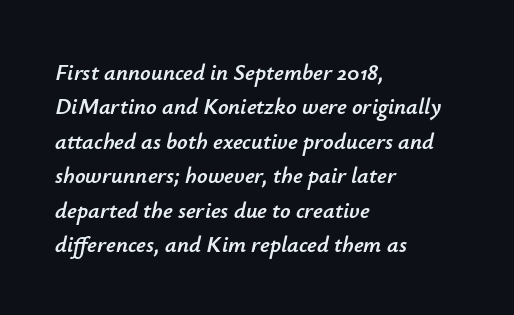
{"italic": "yes", "lean": "right", "slant_degrees": 12, "underline": "no", "align": "left", "line_spacing": "normal", "line_spacing_ratio": 1.5, "letter_spacing": "normal", "letter_spacing_em": 0.0, "glyph_px": 23}
